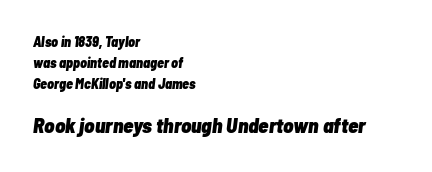
The paragraph has a hard left edge and a soft right edge. Observe the lean: these are italic letterforms. Check the space under the baseline: it is left empty. Note: smaller setting up top, larger setting below.
